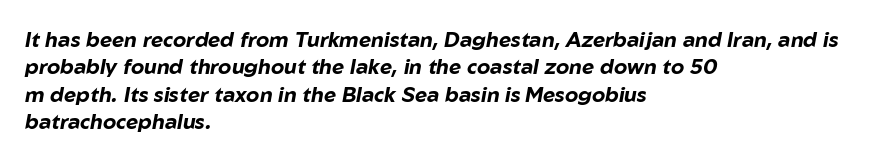
Rows of type keep a routine distance in the vertical direction. The font's italic variant was chosen for this text. This rendering leaves character spacing at its baseline value. Is the block centered? No — it sits flush against the left margin.
